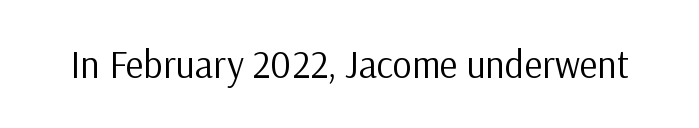
{"serif": "no", "italic": "no", "bold": "no", "weight": "regular", "width": "normal", "stroke_contrast": "low", "x_height": "medium", "monospaced": "no", "underline": "no", "letter_spacing": "normal", "letter_spacing_em": 0.0, "glyph_px": 38}
